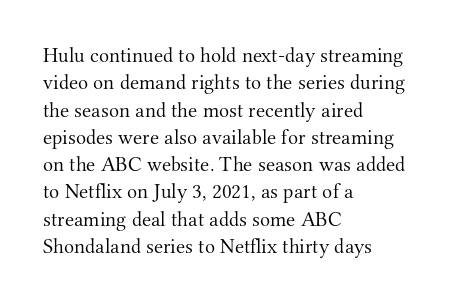
The image shows 21 px text type, upright; set left-aligned, normal line spacing (1.3x), normal letter spacing, not underlined.
